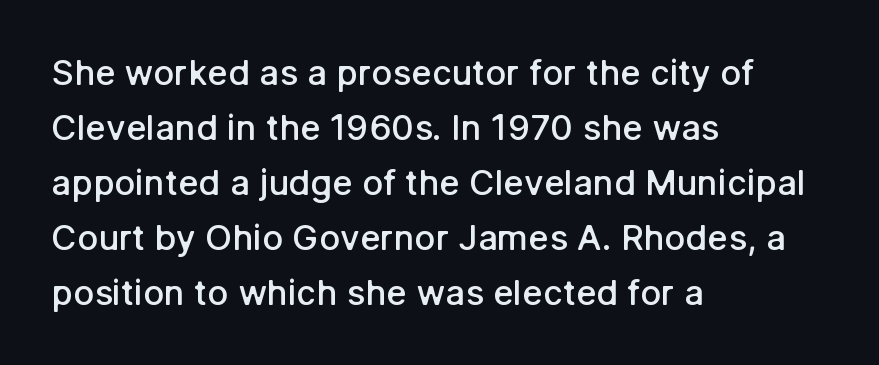
The image shows 35 px semibold sans-serif type, upright; set left-aligned, normal line spacing (1.57x), normal letter spacing, not underlined; low stroke contrast and a medium x-height.
